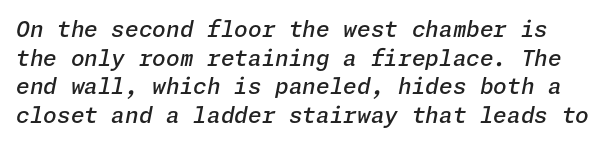
The image shows 22 px text type, italic (leaning right); set normal line spacing (1.3x), normal letter spacing, not underlined.
